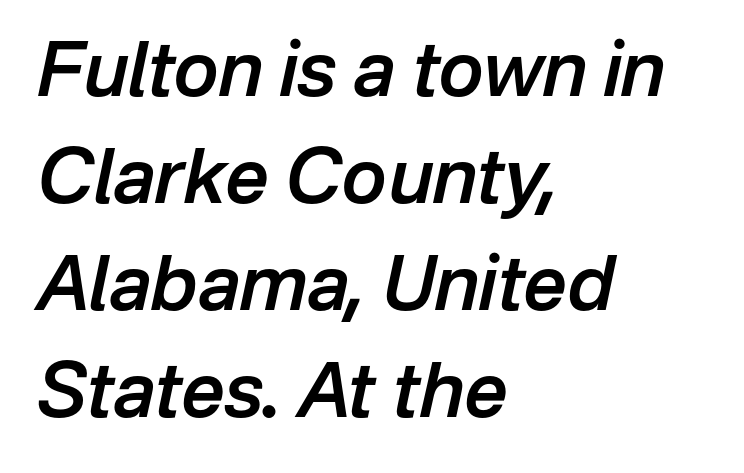
{"italic": "yes", "lean": "right", "slant_degrees": 12, "bold": "semi", "weight": "semibold", "width": "normal", "stroke_contrast": "low", "x_height": "medium", "monospaced": "no", "underline": "no", "align": "left", "line_spacing": "normal", "line_spacing_ratio": 1.41, "letter_spacing": "normal", "letter_spacing_em": 0.0, "glyph_px": 76}
